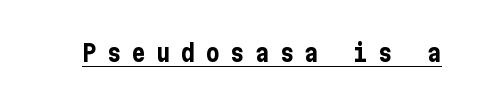
Heavy, bold letterforms. This sample carries an underscore along the baseline area. Letter spacing: wide. The typography opts for an upright posture over an oblique one.
